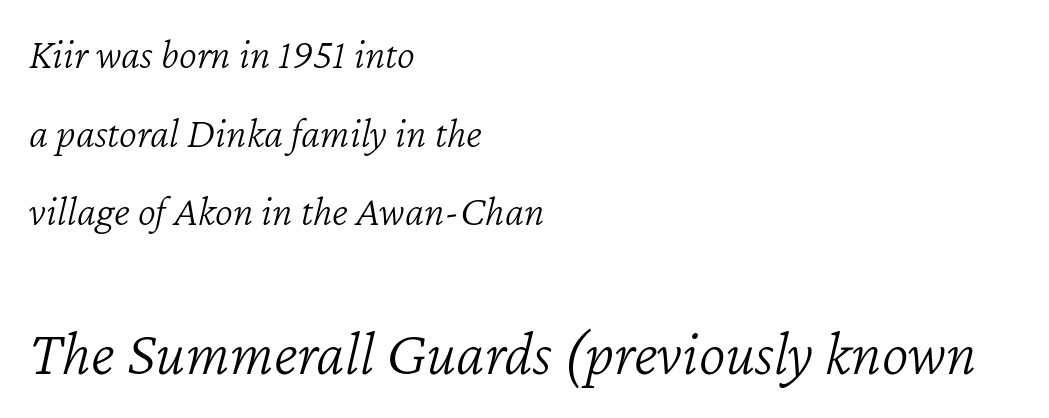
Decoration check: the copy has no underline. This sample has the flowing, uneven cadence of proportional lettering. This layout puts the modest block above and the oversized block below. Ink coverage per letter is moderate at most. Tracking value appears to be zero — textbook default spacing. A student would call this left alignment; a typographer would say flush left, rag right.
